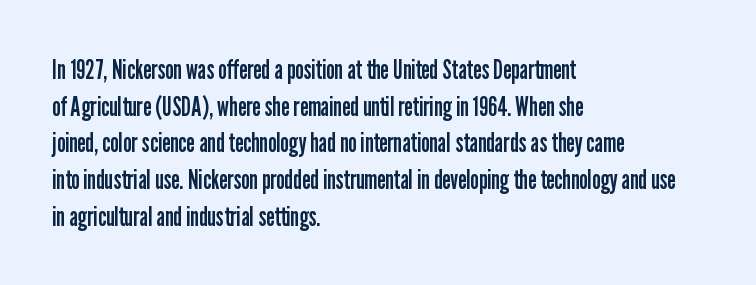
Q: Is the text bold? A: No.
Q: Is the text italic (slanted)? A: No, it is upright.
Q: Is the text underlined? A: No.
Q: How is the paragraph aligned? A: Left-aligned.
Q: Is the spacing between letters normal or unusually wide? A: Normal.
Q: Is the spacing between lines tight, normal or loose? A: Normal.
